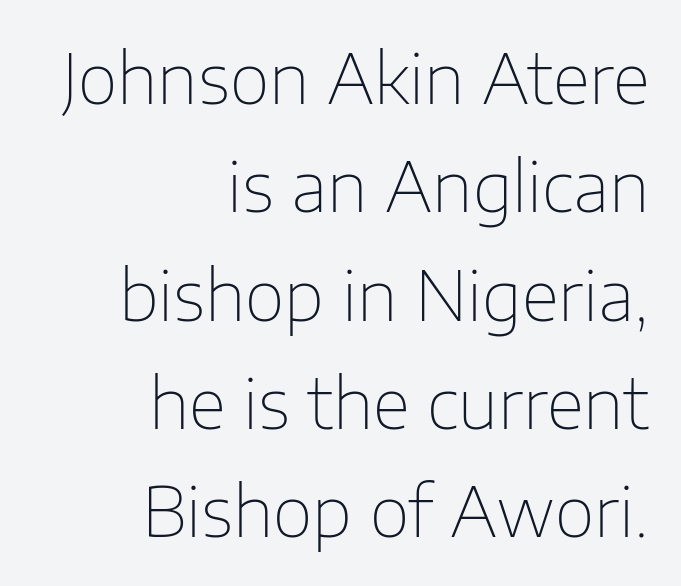
Q: Is the text bold? A: No.
Q: Is the text italic (slanted)? A: No, it is upright.
Q: Is the typeface a serif or a sans-serif typeface? A: Sans-serif.
Q: Is the text underlined? A: No.
Q: How is the paragraph aligned? A: Right-aligned.
Q: Is the spacing between letters normal or unusually wide? A: Normal.
Q: Is the spacing between lines tight, normal or loose? A: Normal.
Q: Width (condensed, normal, or wide)? A: Normal.
Q: Stroke contrast? A: Low.
Q: x-height? A: Medium.
Q: Monospaced? A: No.
